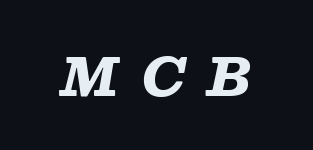
The image shows 51 px heavy, wide type, italic (leaning right); set unusually wide letter spacing (+0.45 em), not underlined; low stroke contrast and a medium x-height.
